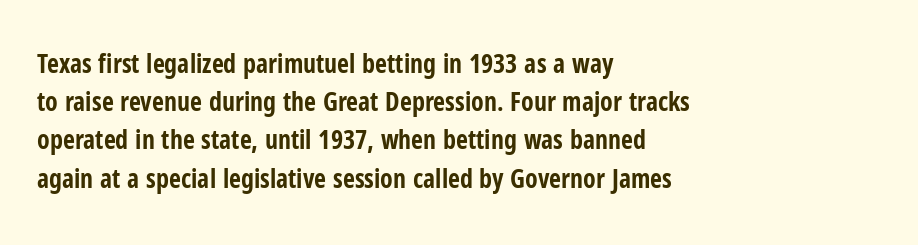
One glance says typical: line gaps are just what's usual. Students, note that the glyphs here touch the page at normal intervals. When letters stand straight like this, we call the style roman or upright. The string is rendered with underlining switched off. Casual observation: everything's shoved over to the left.
